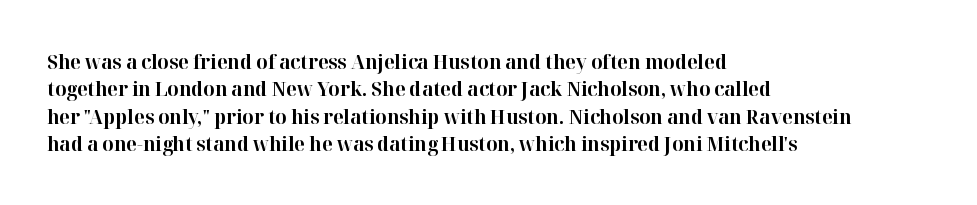
Q: Is the text bold? A: Yes.
Q: Is the text italic (slanted)? A: No, it is upright.
Q: Is the text underlined? A: No.
Q: How is the paragraph aligned? A: Left-aligned.
Q: Is the spacing between letters normal or unusually wide? A: Normal.
Q: Is the spacing between lines tight, normal or loose? A: Normal.
